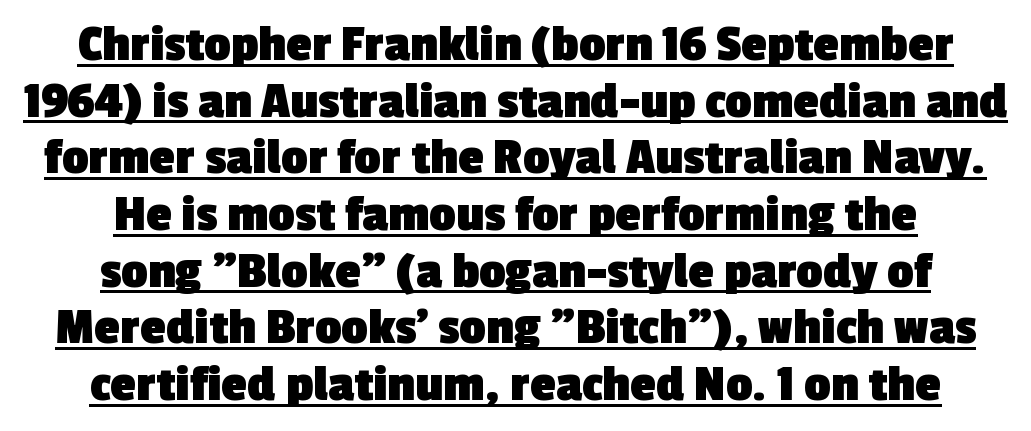
Q: Is the text bold? A: Yes.
Q: Is the typeface a serif or a sans-serif typeface? A: Sans-serif.
Q: Is the text underlined? A: Yes.
Q: How is the paragraph aligned? A: Centered.
Q: Is the spacing between letters normal or unusually wide? A: Normal.
Q: Is the spacing between lines tight, normal or loose? A: Tight.
Q: Width (condensed, normal, or wide)? A: Normal.
Q: x-height? A: Medium.
Q: Monospaced? A: No.
